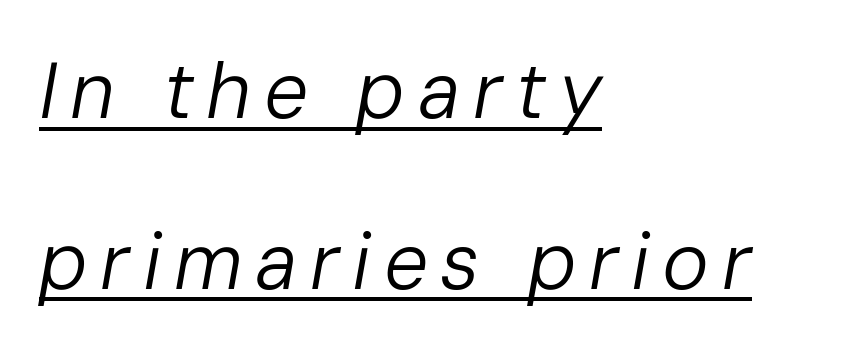
{"italic": "yes", "lean": "right", "slant_degrees": 10, "bold": "no", "weight": "regular", "width": "normal", "stroke_contrast": "low", "x_height": "medium", "monospaced": "no", "underline": "yes", "align": "left", "line_spacing": "loose", "line_spacing_ratio": 2.16, "glyph_px": 79}
